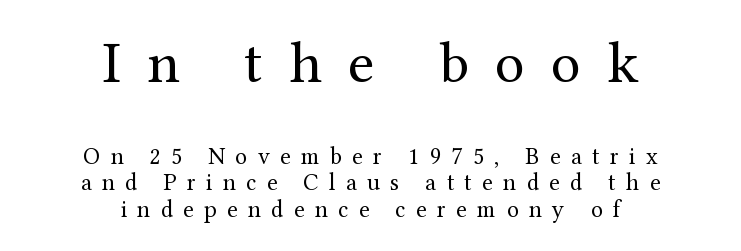
{"serif": "yes", "italic": "no", "bold": "no", "weight": "regular", "width": "normal", "stroke_contrast": "medium", "x_height": "medium", "monospaced": "no", "underline": "no", "align": "center", "line_spacing": "tight", "line_spacing_ratio": 1.1, "letter_spacing": "wide", "letter_spacing_em": 0.43, "larger_block": "first", "size_ratio": 2.5, "glyph_px": 60}
